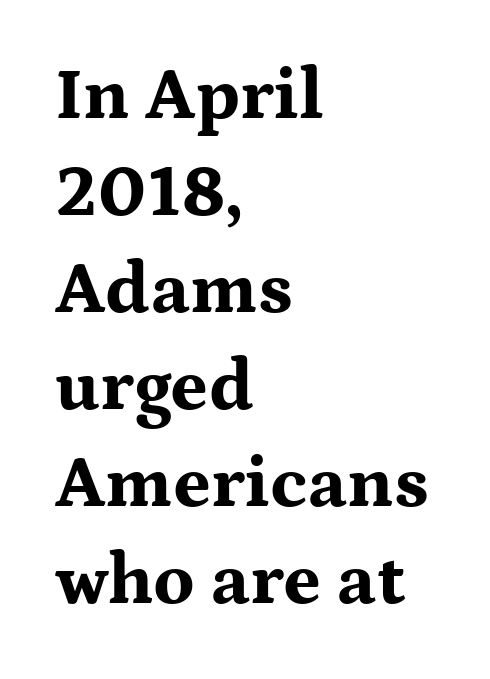
The glyphs are unaccompanied by any horizontal stroke below them. This sample uses an upright cut, with every glyph sitting square on the baseline. Tracking here is standard; glyphs follow each other at the usual distance. Check where the strokes stop: tiny serifs finish them off. Reading down the block, your eye returns to a fixed left position each line.
